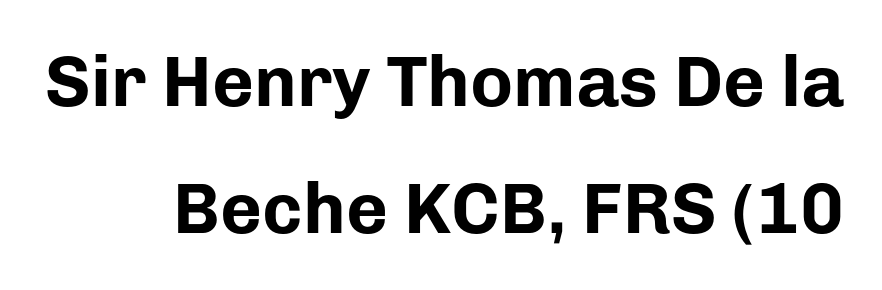
The image shows 72 px bold sans-serif type, upright; set line spacing 1.77x, normal letter spacing, not underlined; low stroke contrast and a medium x-height.
